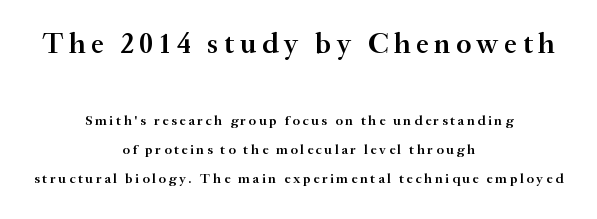
{"serif": "yes", "italic": "no", "bold": "semi", "weight": "semibold", "width": "normal", "stroke_contrast": "medium", "x_height": "small", "monospaced": "no", "underline": "no", "align": "center", "line_spacing": "loose", "line_spacing_ratio": 2.07, "larger_block": "first", "size_ratio": 2.07, "glyph_px": 29}
